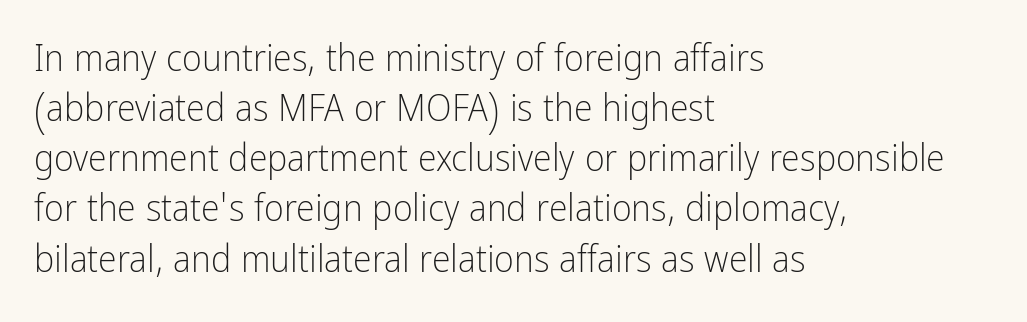
Q: Is the text bold? A: No.
Q: Is the text italic (slanted)? A: No, it is upright.
Q: Is the typeface a serif or a sans-serif typeface? A: Sans-serif.
Q: Is the text underlined? A: No.
Q: How is the paragraph aligned? A: Left-aligned.
Q: Is the spacing between letters normal or unusually wide? A: Normal.
Q: Is the spacing between lines tight, normal or loose? A: Normal.
Q: Width (condensed, normal, or wide)? A: Condensed.
Q: Stroke contrast? A: Low.
Q: x-height? A: Medium.
Q: Monospaced? A: No.
